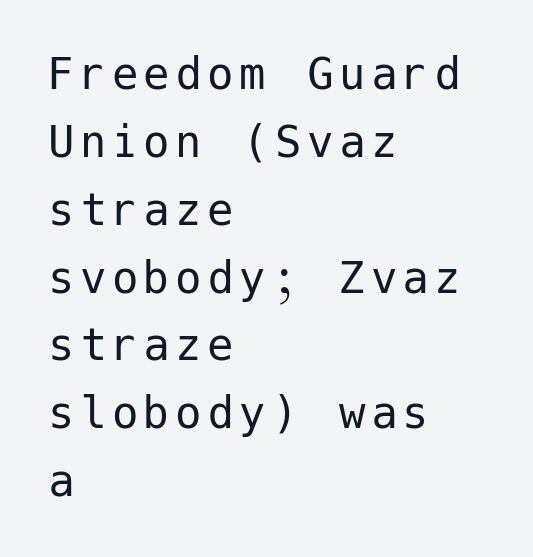
Q: Is the text bold? A: No.
Q: Is the text italic (slanted)? A: No, it is upright.
Q: Is the typeface a serif or a sans-serif typeface? A: Sans-serif.
Q: Is the text underlined? A: No.
Q: How is the paragraph aligned? A: Left-aligned.
Q: Is the spacing between lines tight, normal or loose? A: Normal.
Q: Width (condensed, normal, or wide)? A: Normal.
Q: Stroke contrast? A: Low.
Q: x-height? A: Medium.
